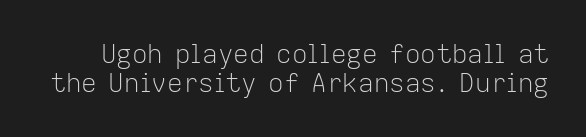
On a weight scale, this lands at 450 or below. When letters stand straight like this, we call the style roman or upright. Words appear dense and cohesive because spacing is normal. Does the leading feel generous? Not at all — it's pinched.
